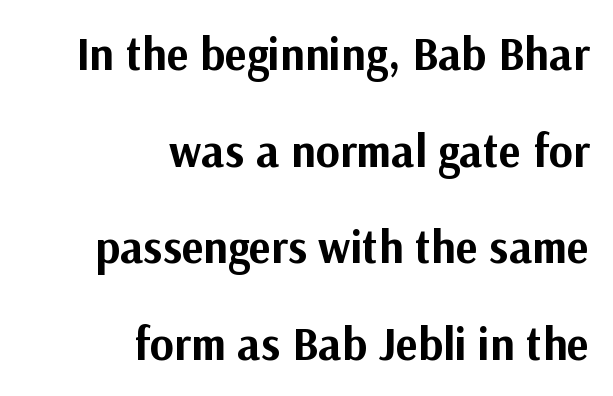
{"serif": "no", "italic": "no", "bold": "yes", "weight": "bold", "width": "normal", "stroke_contrast": "medium", "x_height": "medium", "monospaced": "no", "underline": "no", "align": "right", "line_spacing": "loose", "line_spacing_ratio": 2.1, "letter_spacing": "normal", "letter_spacing_em": 0.0, "glyph_px": 46}
